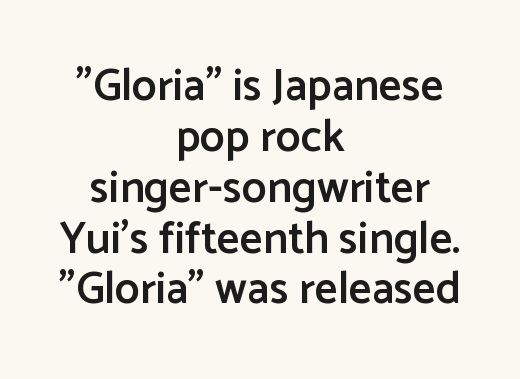
The image shows 45 px semibold sans-serif type, upright; set centered, tight line spacing (1.13x), normal letter spacing, not underlined; low stroke contrast and a medium x-height.
